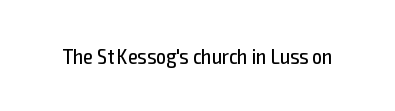
Q: Is the text bold? A: No.
Q: Is the text italic (slanted)? A: No, it is upright.
Q: Is the text underlined? A: No.
Q: Is the spacing between letters normal or unusually wide? A: Normal.
